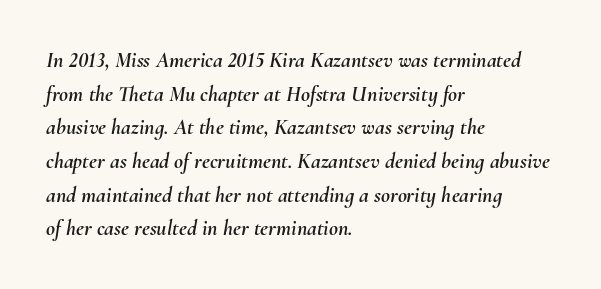
The image shows 22 px text type, italic (leaning right); set left-aligned, normal line spacing (1.53x), normal letter spacing, not underlined.
